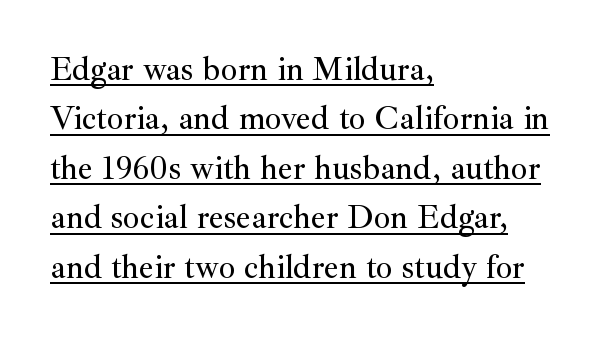
{"serif": "yes", "italic": "no", "width": "normal", "stroke_contrast": "medium", "x_height": "small", "monospaced": "no", "underline": "yes", "align": "left", "line_spacing": "normal", "line_spacing_ratio": 1.5, "letter_spacing": "normal", "letter_spacing_em": 0.0, "glyph_px": 33}
